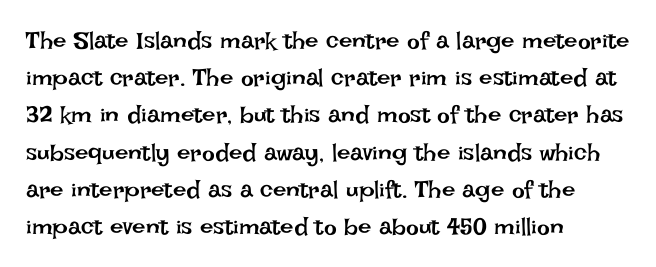
Ordinary non-slanted type is in use. This sample uses plain, unmodified letter spacing. Has an underline been added? It has not. The designer left line spacing at the default. The cut favours lightness, reaching ordinary text weight at its darkest. Layout note: lines flush left.
